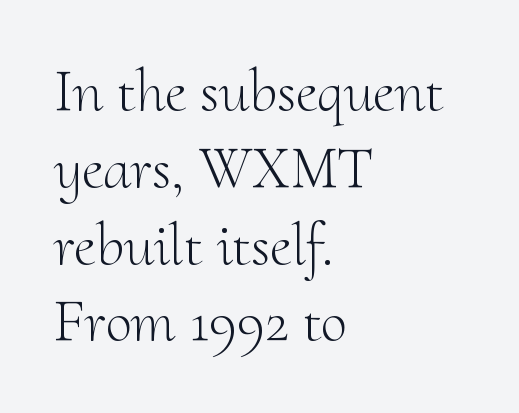
{"serif": "yes", "italic": "no", "bold": "no", "weight": "light", "width": "normal", "stroke_contrast": "medium", "x_height": "small", "monospaced": "no", "underline": "no", "align": "left", "line_spacing": "normal", "line_spacing_ratio": 1.28, "letter_spacing": "normal", "letter_spacing_em": 0.0, "glyph_px": 60}
